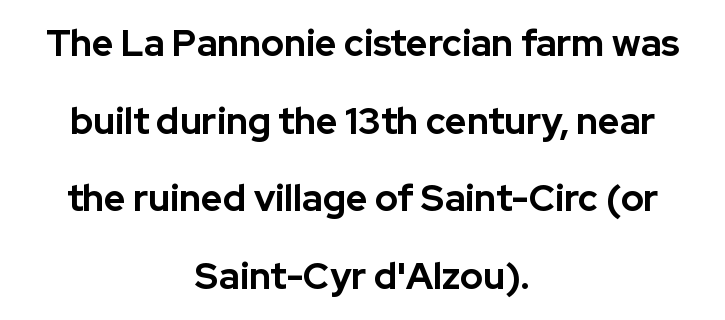
Q: Is the text bold? A: Yes.
Q: Is the text italic (slanted)? A: No, it is upright.
Q: Is the typeface a serif or a sans-serif typeface? A: Sans-serif.
Q: Is the text underlined? A: No.
Q: How is the paragraph aligned? A: Centered.
Q: Is the spacing between letters normal or unusually wide? A: Normal.
Q: Is the spacing between lines tight, normal or loose? A: Loose.
Q: Width (condensed, normal, or wide)? A: Normal.
Q: Stroke contrast? A: Low.
Q: x-height? A: Medium.
Q: Monospaced? A: No.
